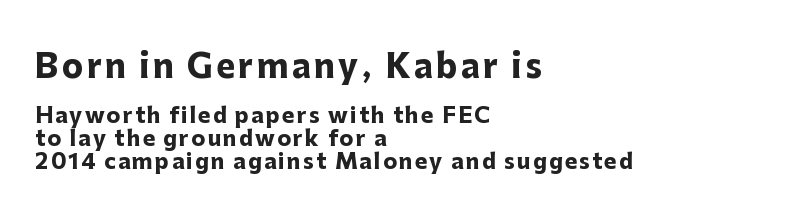
The image shows 32 px heavy sans-serif type, upright; set left-aligned, tight line spacing (1.08x), not underlined; the first (top) block is 1.52x larger; low stroke contrast and a medium x-height.
